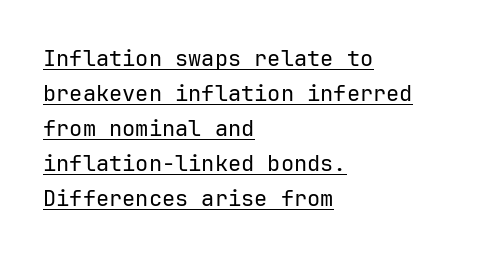
The image shows 22 px text type, upright; set left-aligned, normal line spacing (1.59x), normal letter spacing, underlined.
